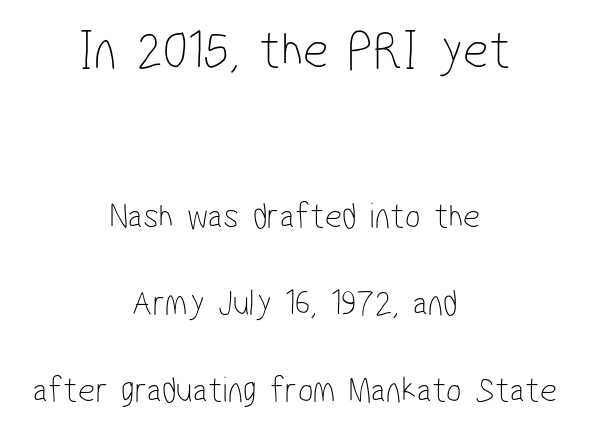
Q: Is the text bold? A: No.
Q: Is the typeface a serif or a sans-serif typeface? A: Sans-serif.
Q: Is the text underlined? A: No.
Q: How is the paragraph aligned? A: Centered.
Q: Is the spacing between letters normal or unusually wide? A: Normal.
Q: Is the spacing between lines tight, normal or loose? A: Loose.
Q: Which block of text is set in a larger size, the first (top) or the second (bottom)? A: The first (top) one.
Q: Width (condensed, normal, or wide)? A: Condensed.
Q: Stroke contrast? A: Low.
Q: x-height? A: Medium.
Q: Monospaced? A: No.
